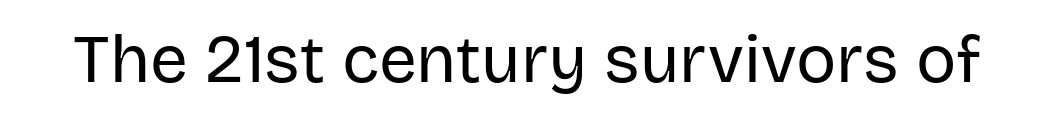
Q: Is the text bold? A: No.
Q: Is the text italic (slanted)? A: No, it is upright.
Q: Is the typeface a serif or a sans-serif typeface? A: Sans-serif.
Q: Is the text underlined? A: No.
Q: Is the spacing between letters normal or unusually wide? A: Normal.
Q: Width (condensed, normal, or wide)? A: Normal.
Q: Stroke contrast? A: Low.
Q: x-height? A: Large.
Q: Monospaced? A: No.
